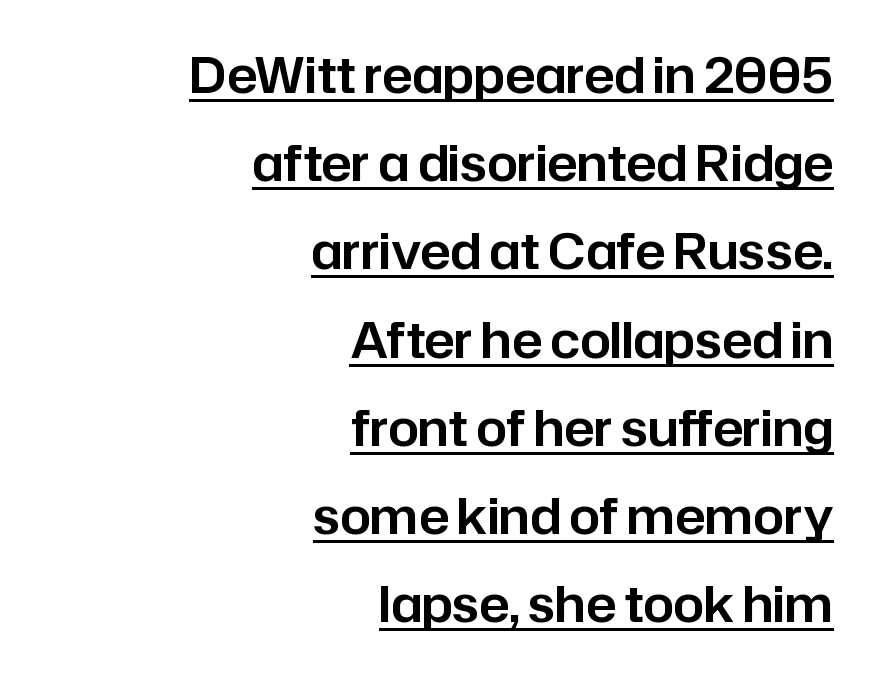
{"serif": "no", "italic": "no", "width": "normal", "stroke_contrast": "low", "x_height": "medium", "monospaced": "no", "underline": "yes", "align": "right", "line_spacing_ratio": 1.8, "letter_spacing": "normal", "letter_spacing_em": 0.0, "glyph_px": 49}
